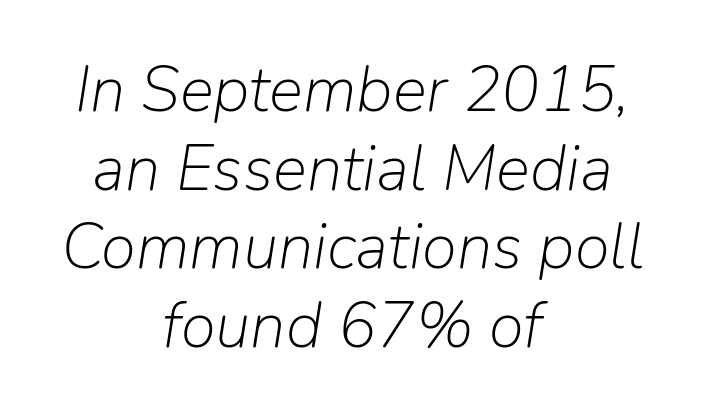
Q: Is the text bold? A: No.
Q: Is the text italic (slanted)? A: Yes, it leans right by about 9 degrees.
Q: Is the text underlined? A: No.
Q: How is the paragraph aligned? A: Centered.
Q: Is the spacing between letters normal or unusually wide? A: Normal.
Q: Width (condensed, normal, or wide)? A: Normal.
Q: Stroke contrast? A: Low.
Q: x-height? A: Medium.
Q: Monospaced? A: No.
